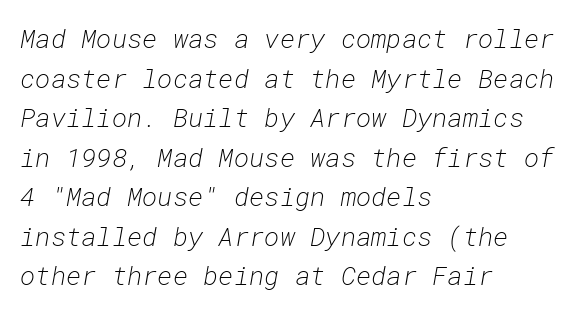
{"italic": "yes", "lean": "right", "slant_degrees": 10, "bold": "no", "underline": "no", "align": "left", "line_spacing": "normal", "line_spacing_ratio": 1.52, "letter_spacing": "normal", "letter_spacing_em": 0.0, "glyph_px": 26}
